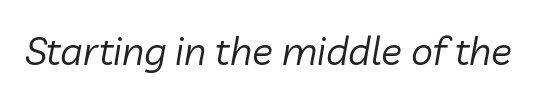
The specimen reads as italic at a glance. Spacing verdict: proportional, widths tailored to each character. Counters stay open thanks to moderate or lighter strokes. Nobody drew a line under any word here. These lines keep a tight, regular rhythm from letter to letter.
